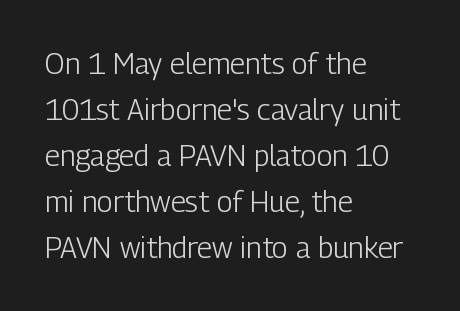
{"serif": "no", "italic": "no", "bold": "no", "weight": "light", "width": "condensed", "stroke_contrast": "low", "x_height": "medium", "monospaced": "no", "underline": "no", "align": "left", "line_spacing": "normal", "line_spacing_ratio": 1.59, "letter_spacing": "normal", "letter_spacing_em": 0.0, "glyph_px": 29}
